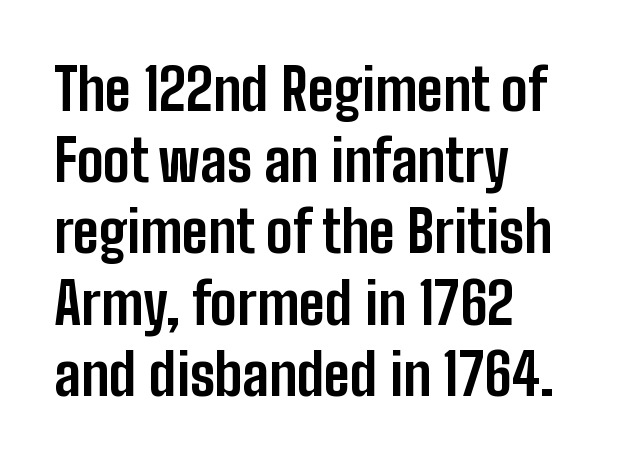
The face used here has the dense, thick strokes of a bold. The passage shown is typed in a proportional face where columns would drift. Bare-footed words on every line. The line texture is even and compact thanks to regular tracking. This sample keeps an unexceptional amount of space between lines. Designer's note — italics off, roman on.
